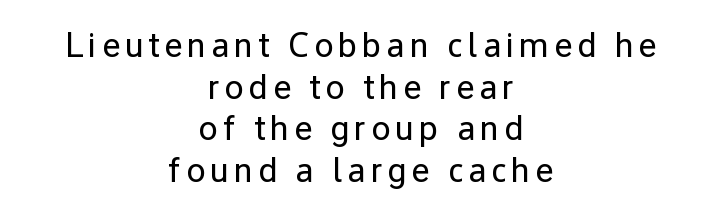
{"serif": "no", "italic": "no", "bold": "no", "weight": "regular", "width": "normal", "stroke_contrast": "low", "x_height": "medium", "monospaced": "no", "underline": "no", "align": "center", "line_spacing_ratio": 1.19, "glyph_px": 35}
